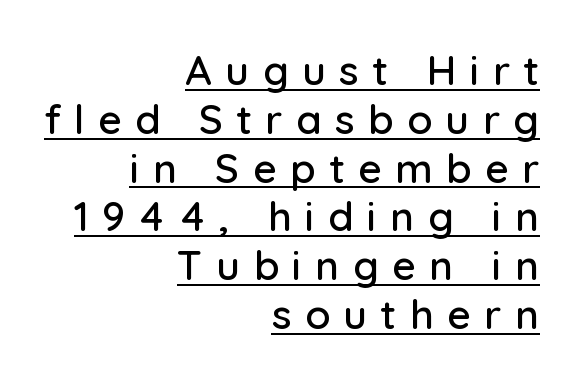
The image shows 41 px sans-serif type, upright; set right-aligned, line spacing 1.19x, unusually wide letter spacing (+0.33 em), underlined; low stroke contrast and a medium x-height.
